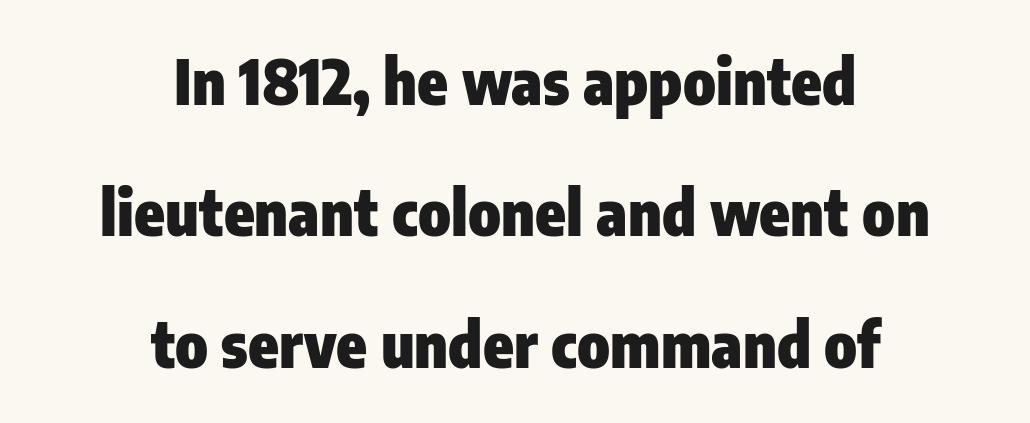
{"serif": "no", "italic": "no", "bold": "yes", "weight": "heavy", "width": "condensed", "stroke_contrast": "low", "x_height": "medium", "monospaced": "no", "underline": "no", "align": "center", "line_spacing": "loose", "line_spacing_ratio": 2.12, "letter_spacing": "normal", "letter_spacing_em": 0.0, "glyph_px": 62}
